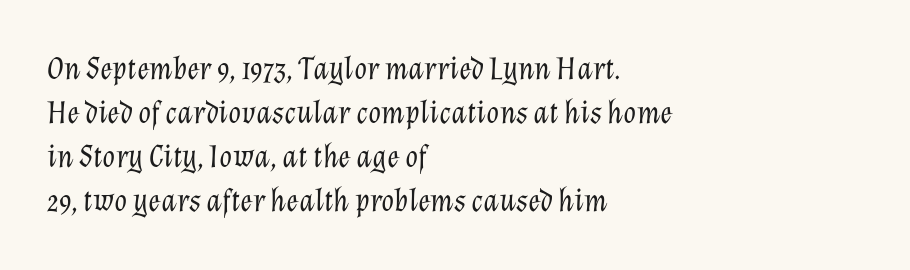
{"italic": "yes", "lean": "right", "slant_degrees": 12, "bold": "no", "weight": "light", "width": "normal", "stroke_contrast": "low", "x_height": "medium", "monospaced": "no", "underline": "no", "align": "left", "line_spacing": "normal", "line_spacing_ratio": 1.33, "letter_spacing": "normal", "letter_spacing_em": 0.0, "glyph_px": 33}
